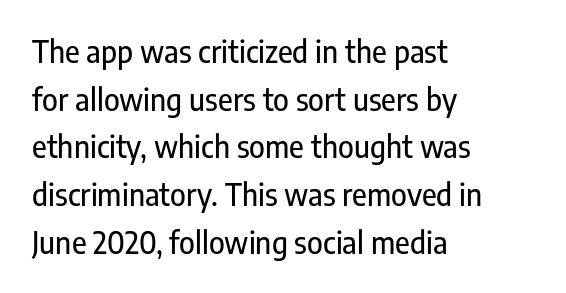
{"serif": "no", "italic": "no", "width": "condensed", "stroke_contrast": "low", "x_height": "medium", "monospaced": "no", "underline": "no", "align": "left", "line_spacing": "normal", "line_spacing_ratio": 1.59, "letter_spacing": "normal", "letter_spacing_em": 0.0, "glyph_px": 30}
